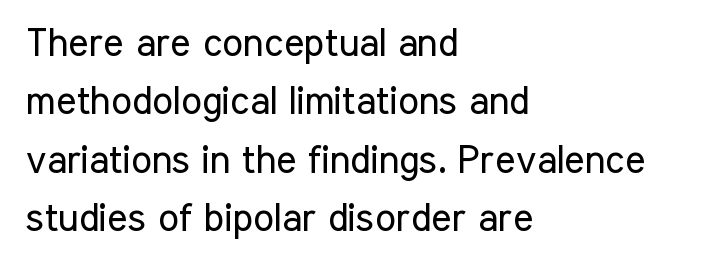
{"serif": "no", "italic": "no", "bold": "no", "weight": "regular", "width": "condensed", "stroke_contrast": "low", "x_height": "medium", "monospaced": "no", "underline": "no", "align": "left", "line_spacing": "normal", "line_spacing_ratio": 1.5, "letter_spacing": "normal", "letter_spacing_em": 0.0, "glyph_px": 39}
